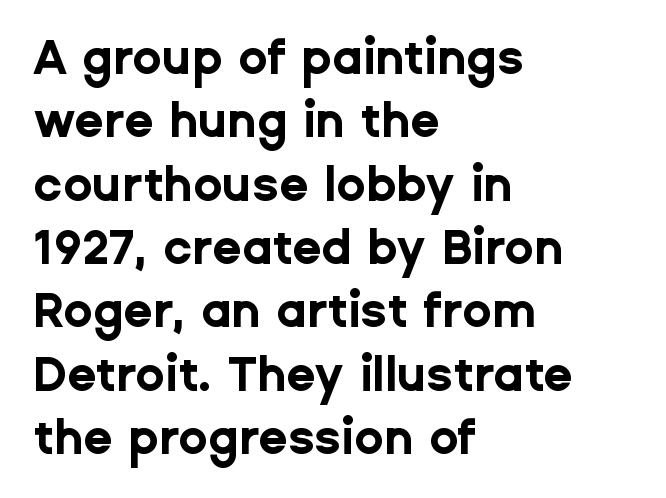
A dark, heavy texture on the line: the type is bold. Compared with typical body copy, the letter spacing here is the same. Examine the stroke ends and you'll find no serifs. Left-aligned paragraph, ragged on the right.
